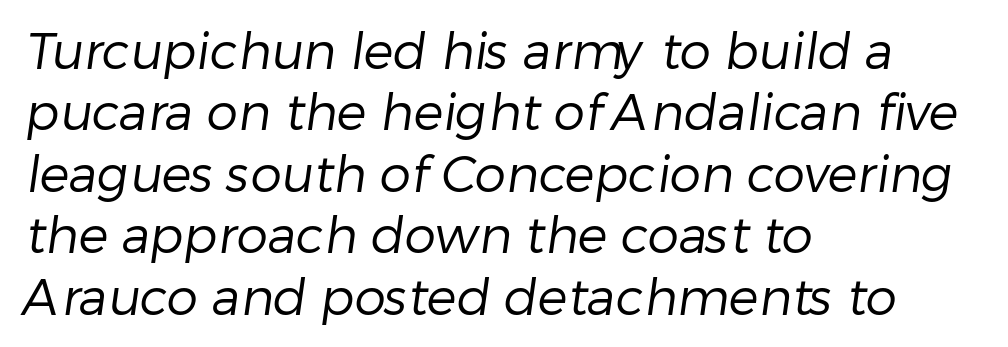
Q: Is the text bold? A: No.
Q: Is the typeface a serif or a sans-serif typeface? A: Sans-serif.
Q: Is the text underlined? A: No.
Q: How is the paragraph aligned? A: Left-aligned.
Q: Is the spacing between letters normal or unusually wide? A: Normal.
Q: Width (condensed, normal, or wide)? A: Normal.
Q: Stroke contrast? A: Low.
Q: x-height? A: Medium.
Q: Monospaced? A: No.
